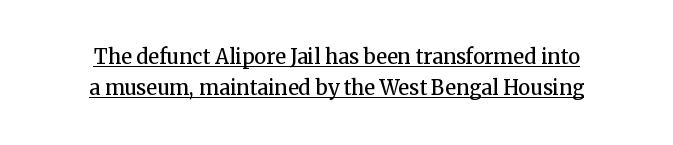
The image shows 20 px text type, upright; set centered, normal line spacing (1.54x), normal letter spacing, underlined.
